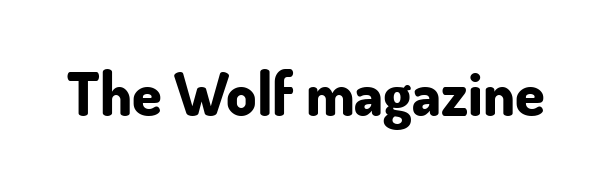
{"serif": "no", "italic": "no", "bold": "yes", "weight": "bold", "width": "normal", "stroke_contrast": "low", "x_height": "small", "monospaced": "no", "underline": "no", "letter_spacing": "normal", "letter_spacing_em": 0.0, "glyph_px": 60}
